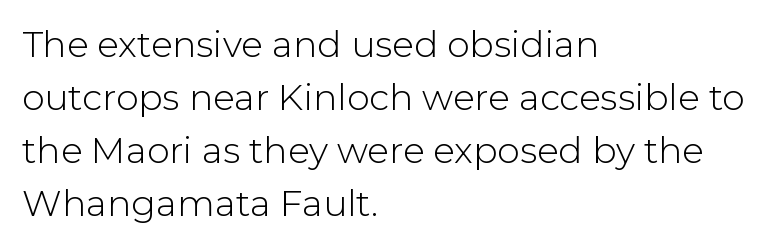
The image shows 36 px light sans-serif type, upright; set left-aligned, normal line spacing (1.47x), normal letter spacing, not underlined; low stroke contrast and a medium x-height.
